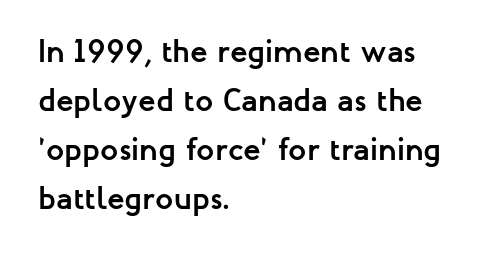
Q: Is the text bold? A: Yes.
Q: Is the text italic (slanted)? A: No, it is upright.
Q: Is the typeface a serif or a sans-serif typeface? A: Sans-serif.
Q: Is the text underlined? A: No.
Q: How is the paragraph aligned? A: Left-aligned.
Q: Is the spacing between letters normal or unusually wide? A: Normal.
Q: Is the spacing between lines tight, normal or loose? A: Normal.
Q: Width (condensed, normal, or wide)? A: Normal.
Q: Stroke contrast? A: Low.
Q: x-height? A: Medium.
Q: Monospaced? A: No.
